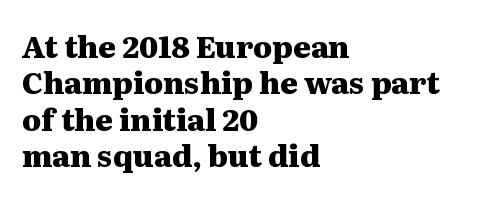
{"serif": "yes", "italic": "no", "bold": "yes", "weight": "heavy", "width": "wide", "stroke_contrast": "medium", "x_height": "medium", "monospaced": "no", "underline": "no", "align": "left", "line_spacing_ratio": 1.21, "letter_spacing": "normal", "letter_spacing_em": 0.0, "glyph_px": 30}
